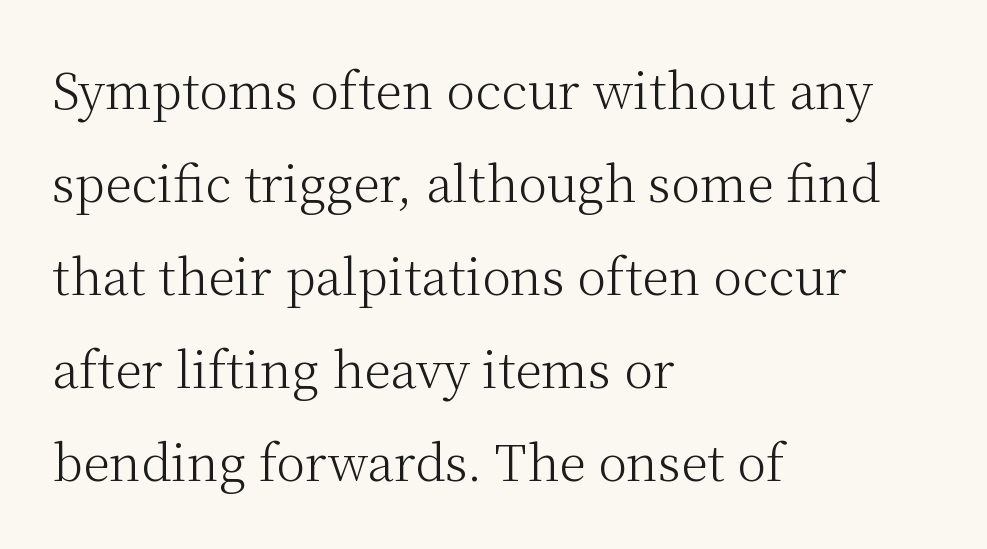
The image shows 49 px light serif type, upright; set left-aligned, loose line spacing (1.9x), normal letter spacing, not underlined; medium stroke contrast and a medium x-height.
